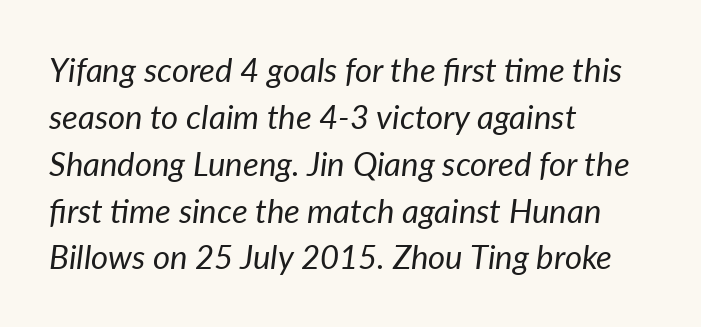
Q: Is the text bold? A: No.
Q: Is the text italic (slanted)? A: Yes, it leans right by about 7 degrees.
Q: Is the text underlined? A: No.
Q: How is the paragraph aligned? A: Left-aligned.
Q: Is the spacing between letters normal or unusually wide? A: Normal.
Q: Is the spacing between lines tight, normal or loose? A: Normal.
Q: Width (condensed, normal, or wide)? A: Normal.
Q: Stroke contrast? A: Low.
Q: x-height? A: Medium.
Q: Monospaced? A: No.
